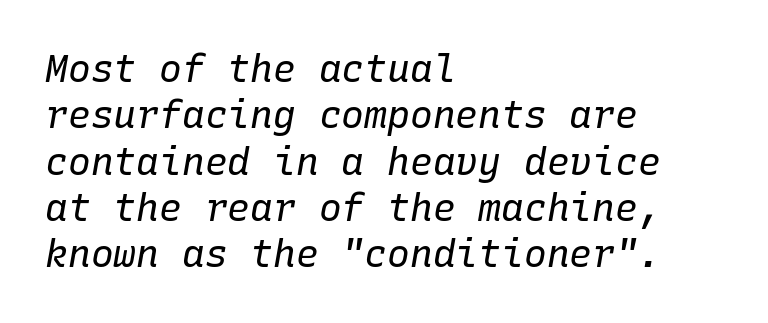
The image shows 38 px regular-weight type, italic (leaning right), monospaced; set left-aligned, line spacing 1.22x, normal letter spacing, not underlined; low stroke contrast and a medium x-height.
